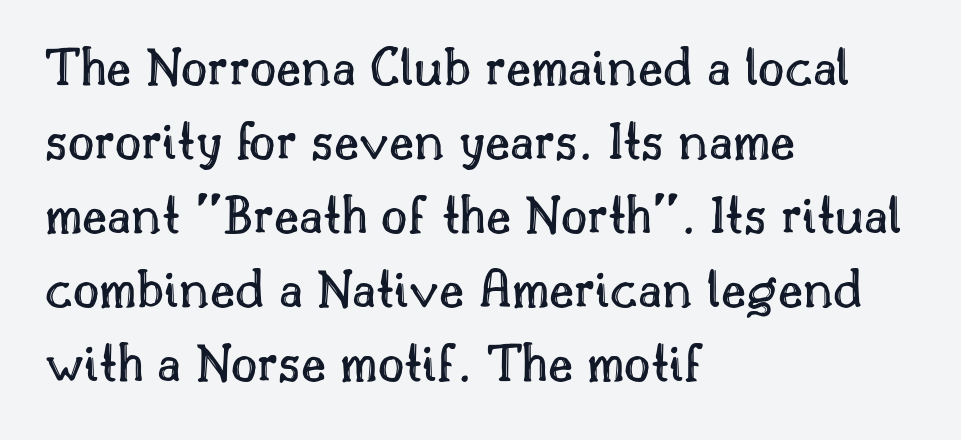
Q: Is the text italic (slanted)? A: No, it is upright.
Q: Is the text underlined? A: No.
Q: How is the paragraph aligned? A: Left-aligned.
Q: Is the spacing between letters normal or unusually wide? A: Normal.
Q: Is the spacing between lines tight, normal or loose? A: Normal.
Q: Width (condensed, normal, or wide)? A: Normal.
Q: x-height? A: Small.
Q: Monospaced? A: No.
